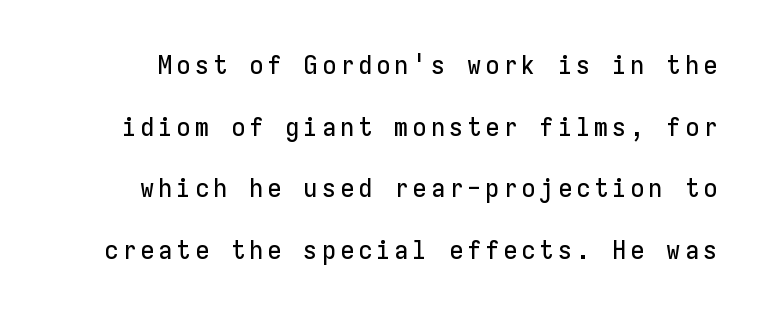
Q: Is the text italic (slanted)? A: No, it is upright.
Q: Is the text underlined? A: No.
Q: Is the spacing between lines tight, normal or loose? A: Loose.
